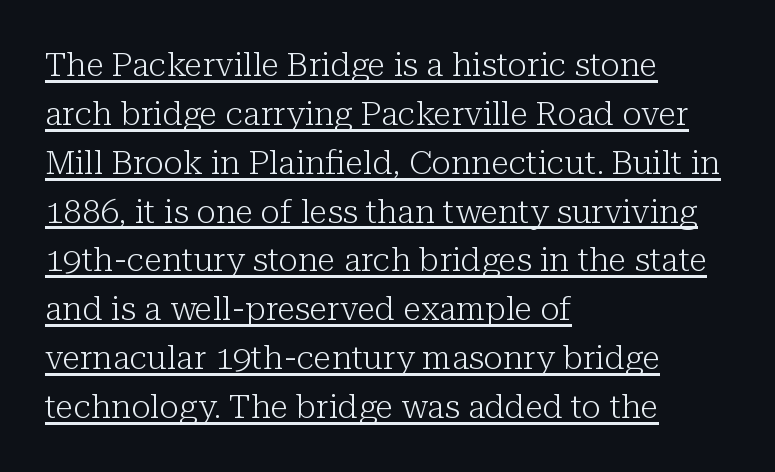
{"serif": "yes", "italic": "no", "bold": "no", "weight": "light", "width": "normal", "stroke_contrast": "low", "x_height": "medium", "monospaced": "no", "underline": "yes", "align": "left", "line_spacing": "normal", "line_spacing_ratio": 1.48, "letter_spacing": "normal", "letter_spacing_em": 0.0, "glyph_px": 33}
